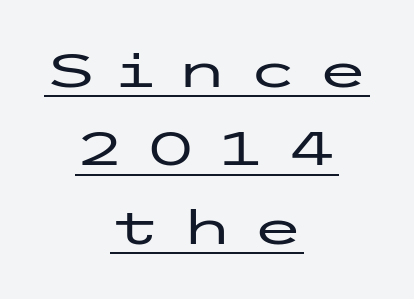
This is roman type, the default non-slanted kind. What kind of face is this? One without serifs — a sans. Is there much room between lines? A standard amount, neither cramped nor airy. Someone cranked the tracking dial way up on this one.
